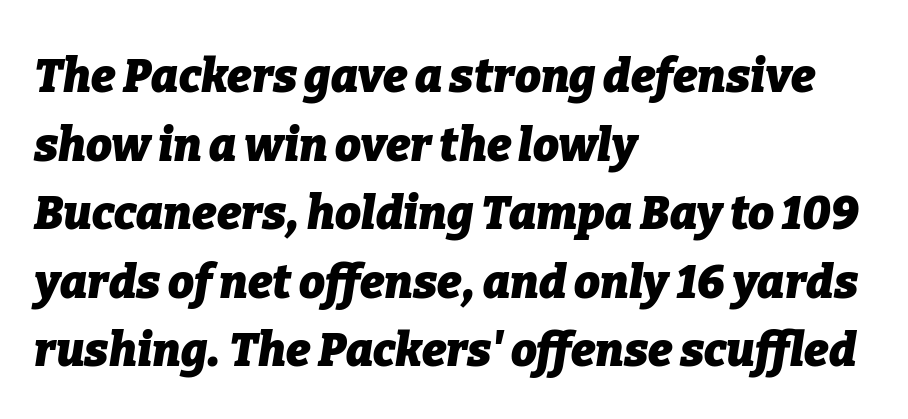
{"italic": "yes", "lean": "right", "slant_degrees": 9, "bold": "yes", "weight": "heavy", "width": "normal", "stroke_contrast": "low", "x_height": "medium", "monospaced": "no", "underline": "no", "align": "left", "line_spacing": "normal", "line_spacing_ratio": 1.49, "letter_spacing": "normal", "letter_spacing_em": 0.0, "glyph_px": 46}
